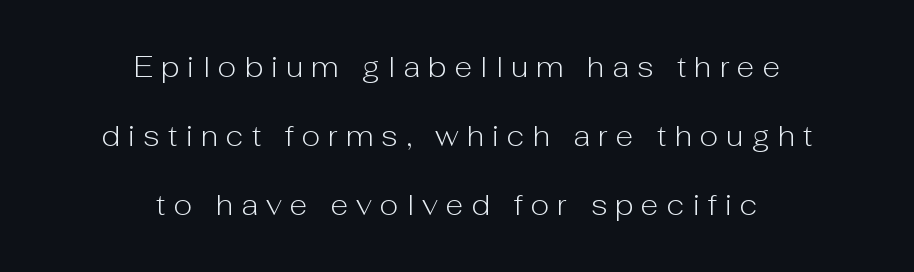
Counters stay open thanks to moderate or lighter strokes. Does the leading feel generous? Absolutely, it's lavish. This is sans-serif lettering, the kind often seen on screens and signage. The words here are not underlined.
